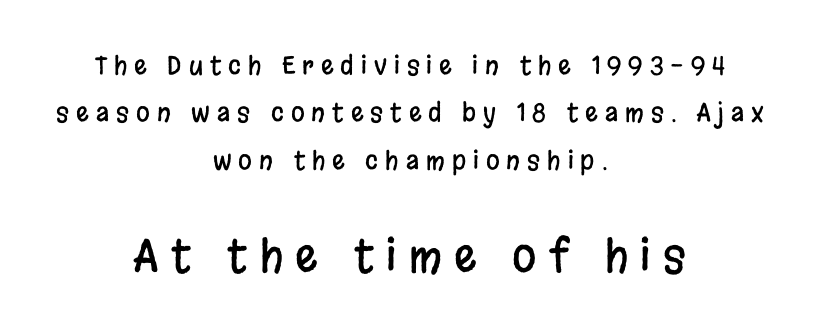
The image shows 44 px condensed sans-serif type, upright; set centered, loose line spacing (1.9x), unusually wide letter spacing (+0.28 em), not underlined; the second (bottom) block is 1.76x larger; low stroke contrast and a large x-height.
